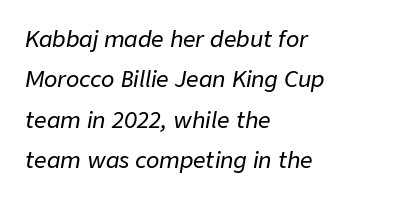
The image shows 22 px text type, italic (leaning right); set left-aligned, line spacing 1.83x, normal letter spacing, not underlined.
